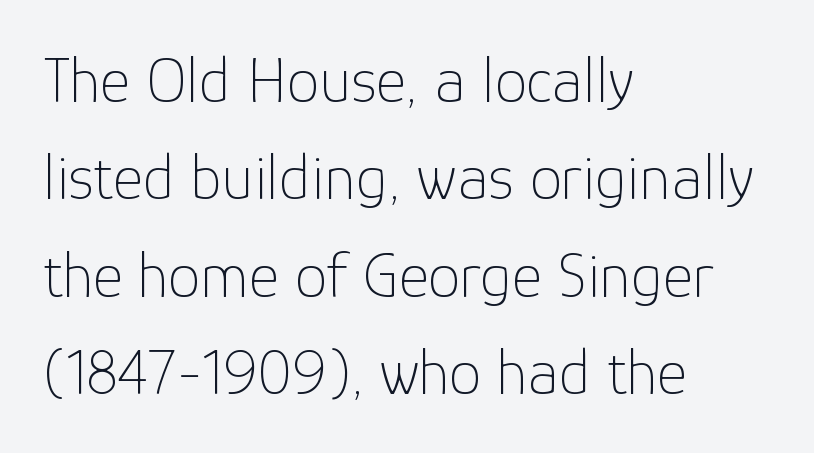
Nothing unusual about the tracking: characters are spaced as the font intends. Posture: vertical. Quick note: interline space is typical. If you drew a ruler down the left edge, every line would touch it.
